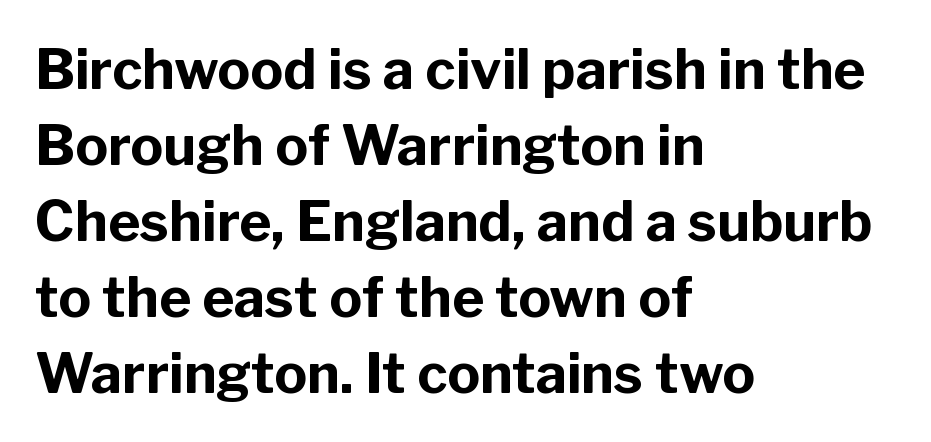
{"serif": "no", "italic": "no", "bold": "yes", "weight": "bold", "width": "normal", "stroke_contrast": "low", "x_height": "medium", "monospaced": "no", "underline": "no", "align": "left", "line_spacing": "normal", "line_spacing_ratio": 1.38, "letter_spacing": "normal", "letter_spacing_em": 0.0, "glyph_px": 55}
